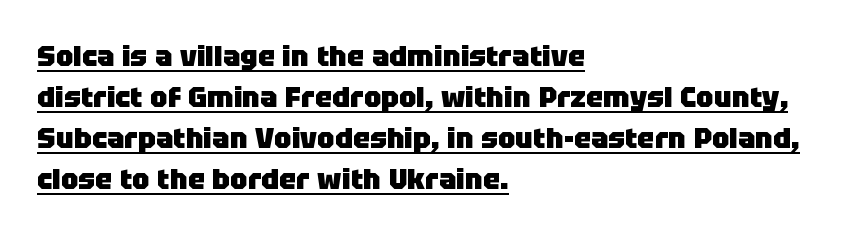
The image shows 29 px heavy sans-serif type, upright; set left-aligned, normal line spacing (1.41x), normal letter spacing, underlined; low stroke contrast and a large x-height.
